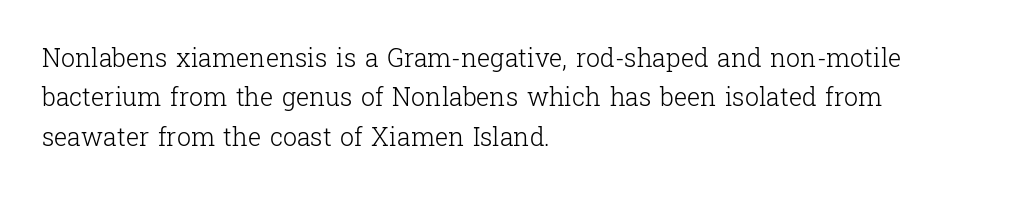
{"italic": "no", "bold": "no", "underline": "no", "align": "left", "line_spacing": "normal", "line_spacing_ratio": 1.58, "letter_spacing": "normal", "letter_spacing_em": 0.0, "glyph_px": 25}
